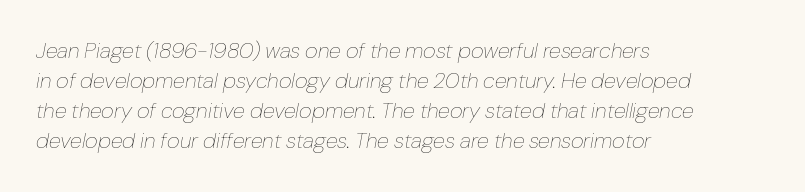
Q: Is the text bold? A: No.
Q: Is the text italic (slanted)? A: Yes, it leans right by about 10 degrees.
Q: Is the text underlined? A: No.
Q: How is the paragraph aligned? A: Left-aligned.
Q: Is the spacing between letters normal or unusually wide? A: Normal.
Q: Is the spacing between lines tight, normal or loose? A: Normal.
